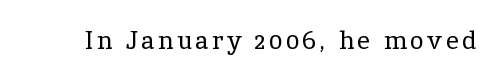
Q: Is the text bold? A: No.
Q: Is the text italic (slanted)? A: No, it is upright.
Q: Is the text underlined? A: No.
